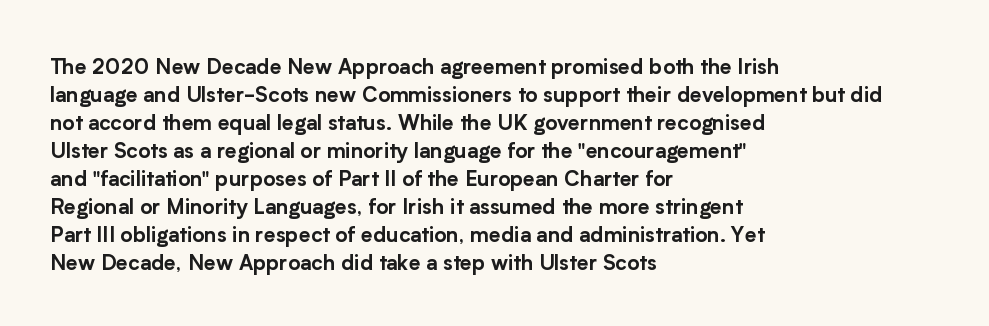
Q: Is the text italic (slanted)? A: No, it is upright.
Q: Is the text underlined? A: No.
Q: How is the paragraph aligned? A: Left-aligned.
Q: Is the spacing between letters normal or unusually wide? A: Normal.
Q: Is the spacing between lines tight, normal or loose? A: Normal.
